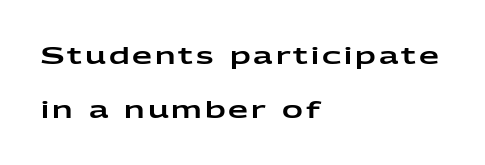
Q: Is the text italic (slanted)? A: No, it is upright.
Q: Is the text underlined? A: No.
Q: How is the paragraph aligned? A: Left-aligned.
Q: Is the spacing between lines tight, normal or loose? A: Loose.
